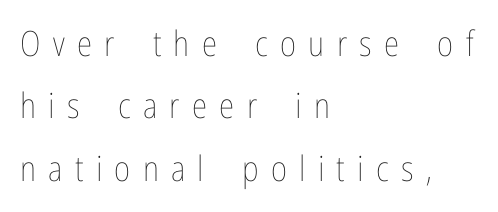
The image shows 35 px thin, condensed type, upright; set left-aligned, line spacing 1.78x, unusually wide letter spacing (+0.35 em), not underlined; low stroke contrast and a medium x-height.
